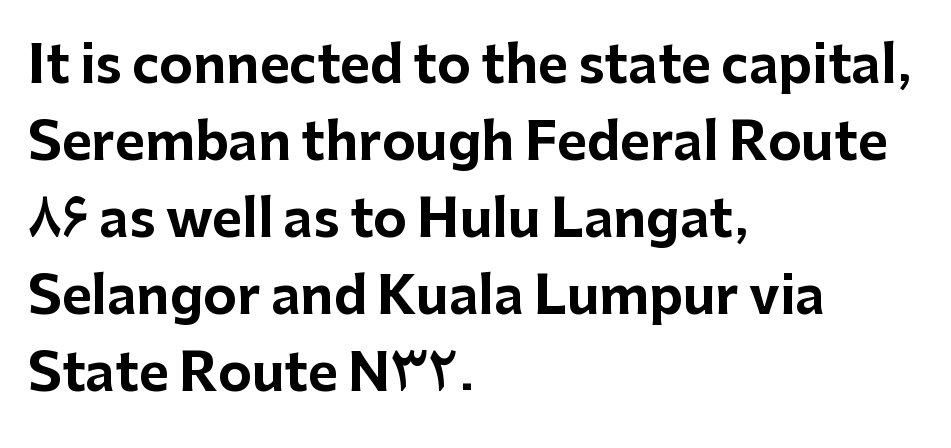
Q: Is the text bold? A: Yes.
Q: Is the text italic (slanted)? A: No, it is upright.
Q: Is the typeface a serif or a sans-serif typeface? A: Sans-serif.
Q: Is the text underlined? A: No.
Q: How is the paragraph aligned? A: Left-aligned.
Q: Is the spacing between letters normal or unusually wide? A: Normal.
Q: Is the spacing between lines tight, normal or loose? A: Normal.
Q: Width (condensed, normal, or wide)? A: Normal.
Q: Stroke contrast? A: Low.
Q: x-height? A: Medium.
Q: Monospaced? A: No.
